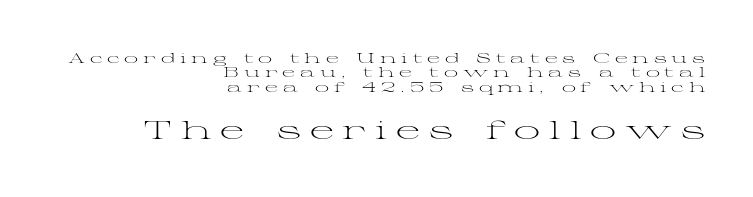
Compared with typical body copy, the letter spacing here is much looser. Words float on clear page, feet unadorned. How would I describe the line gaps? Narrow and economical. The font's upright variant was chosen for this text.
